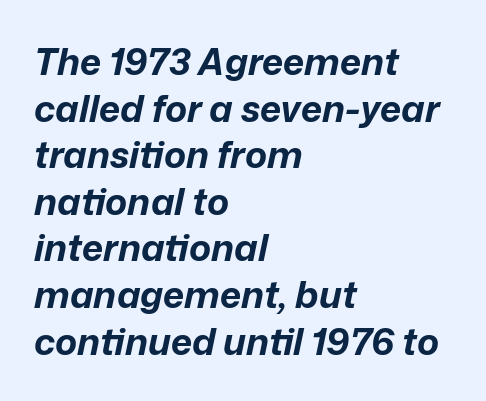
Q: Is the text bold? A: Yes.
Q: Is the text italic (slanted)? A: Yes, it leans right by about 12 degrees.
Q: Is the text underlined? A: No.
Q: How is the paragraph aligned? A: Left-aligned.
Q: Is the spacing between letters normal or unusually wide? A: Normal.
Q: Is the spacing between lines tight, normal or loose? A: Normal.
Q: Width (condensed, normal, or wide)? A: Normal.
Q: Stroke contrast? A: Low.
Q: x-height? A: Medium.
Q: Monospaced? A: No.
